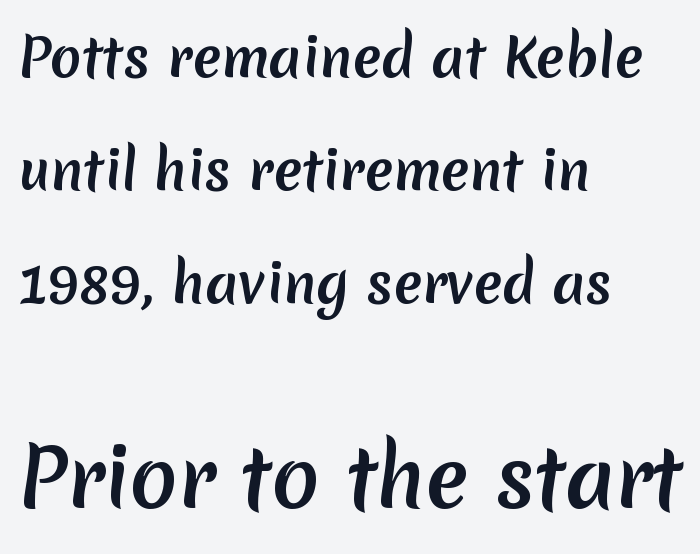
Q: Is the text bold? A: Yes.
Q: Is the typeface a serif or a sans-serif typeface? A: Sans-serif.
Q: Is the text underlined? A: No.
Q: How is the paragraph aligned? A: Left-aligned.
Q: Is the spacing between letters normal or unusually wide? A: Normal.
Q: Is the spacing between lines tight, normal or loose? A: Loose.
Q: Which block of text is set in a larger size, the first (top) or the second (bottom)? A: The second (bottom) one.
Q: Width (condensed, normal, or wide)? A: Normal.
Q: Stroke contrast? A: Low.
Q: x-height? A: Medium.
Q: Monospaced? A: No.
